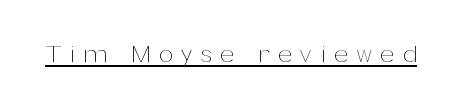
The image shows 25 px text type, upright; set unusually wide letter spacing (+0.36 em), underlined.
